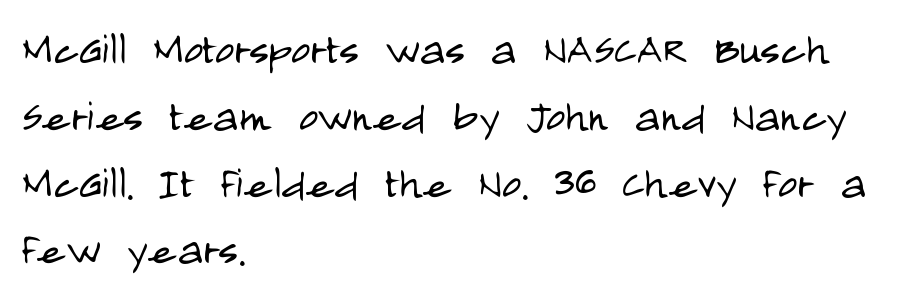
Q: Is the text bold? A: No.
Q: Is the text italic (slanted)? A: No, it is upright.
Q: Is the typeface a serif or a sans-serif typeface? A: Sans-serif.
Q: Is the text underlined? A: No.
Q: How is the paragraph aligned? A: Left-aligned.
Q: Is the spacing between letters normal or unusually wide? A: Normal.
Q: Is the spacing between lines tight, normal or loose? A: Normal.
Q: Width (condensed, normal, or wide)? A: Condensed.
Q: Stroke contrast? A: Low.
Q: x-height? A: Large.
Q: Monospaced? A: No.
